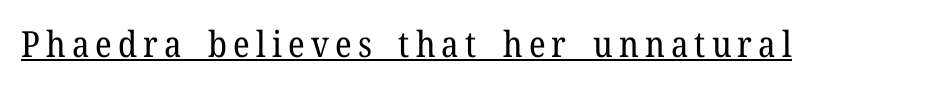
The image shows 36 px regular-weight serif type, upright; set underlined; low stroke contrast and a medium x-height.
